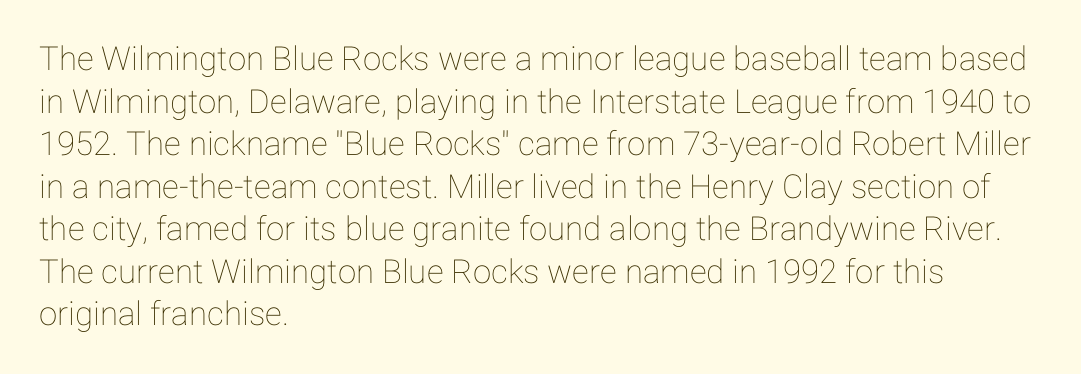
{"italic": "no", "width": "normal", "stroke_contrast": "low", "x_height": "medium", "monospaced": "no", "underline": "no", "align": "left", "line_spacing": "normal", "line_spacing_ratio": 1.29, "letter_spacing": "normal", "letter_spacing_em": 0.0, "glyph_px": 33}
